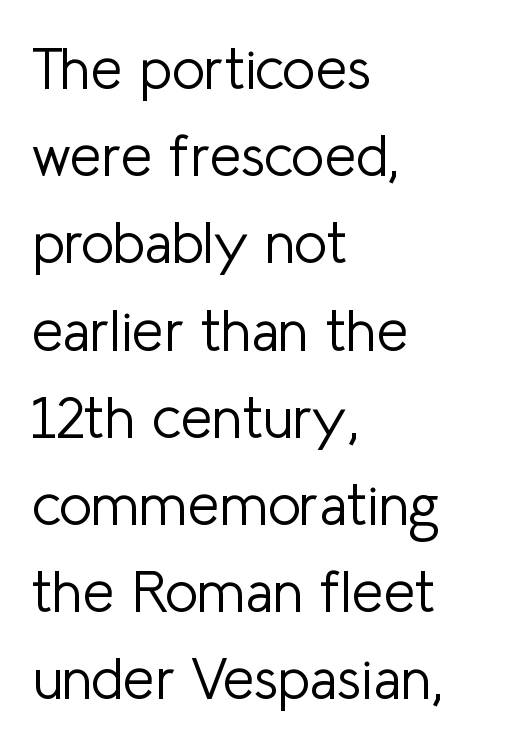
{"serif": "no", "italic": "no", "bold": "no", "weight": "light", "width": "normal", "stroke_contrast": "low", "x_height": "medium", "monospaced": "no", "underline": "no", "align": "left", "line_spacing": "normal", "line_spacing_ratio": 1.53, "letter_spacing": "normal", "letter_spacing_em": 0.0, "glyph_px": 57}
